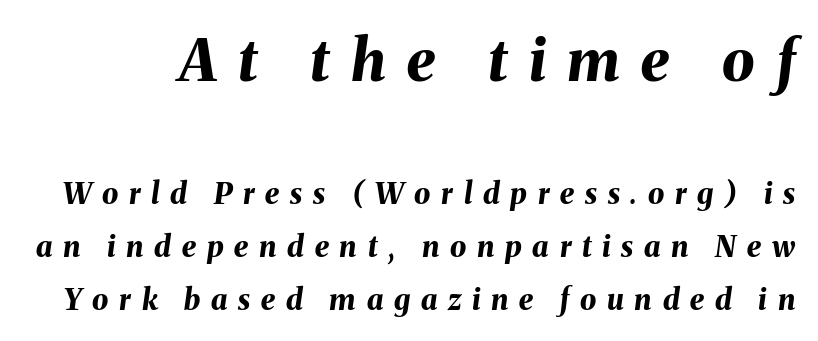
{"italic": "yes", "lean": "right", "slant_degrees": 8, "bold": "yes", "weight": "bold", "width": "normal", "stroke_contrast": "medium", "x_height": "medium", "monospaced": "no", "underline": "no", "line_spacing_ratio": 1.82, "letter_spacing": "wide", "letter_spacing_em": 0.37, "larger_block": "first", "size_ratio": 2.0, "glyph_px": 58}
